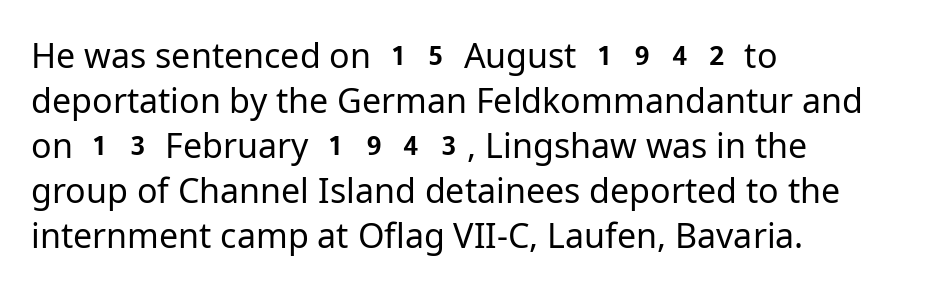
The image shows 34 px regular-weight sans-serif type, upright; set left-aligned, normal line spacing (1.32x), normal letter spacing, not underlined; low stroke contrast and a medium x-height.
